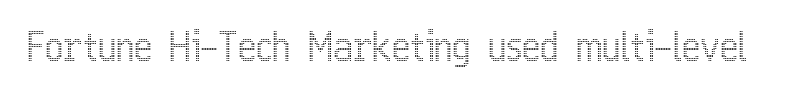
Letters rest on an invisible, unmarked baseline. Standard letterfit; no display-style spreading of the glyphs. The face used here is proportionally spaced, like ordinary book or web type. Tall strokes in this sample are plumb rather than angled.
